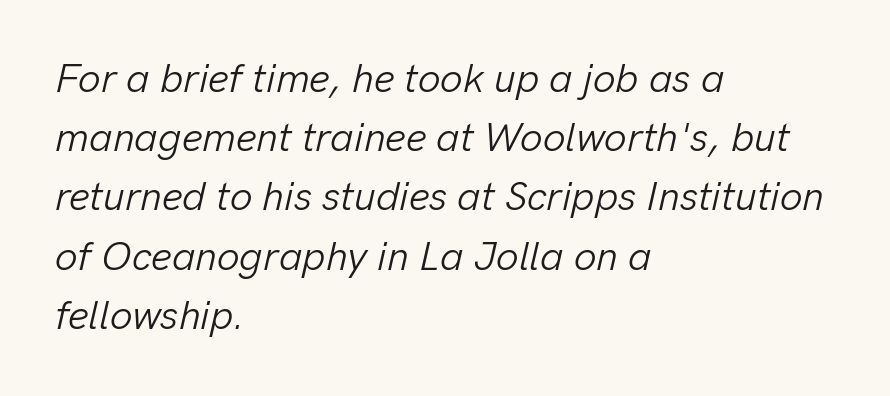
Q: Is the text bold? A: No.
Q: Is the text italic (slanted)? A: Yes, it leans right by about 13 degrees.
Q: Is the text underlined? A: No.
Q: How is the paragraph aligned? A: Left-aligned.
Q: Is the spacing between letters normal or unusually wide? A: Normal.
Q: Is the spacing between lines tight, normal or loose? A: Normal.
Q: Width (condensed, normal, or wide)? A: Normal.
Q: Stroke contrast? A: Low.
Q: x-height? A: Medium.
Q: Monospaced? A: No.
